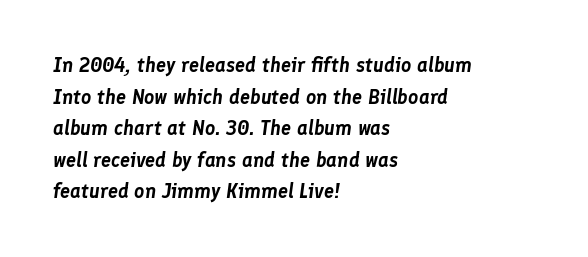
Q: Is the text italic (slanted)? A: Yes, it leans right by about 8 degrees.
Q: Is the text underlined? A: No.
Q: How is the paragraph aligned? A: Left-aligned.
Q: Is the spacing between letters normal or unusually wide? A: Normal.
Q: Is the spacing between lines tight, normal or loose? A: Normal.
